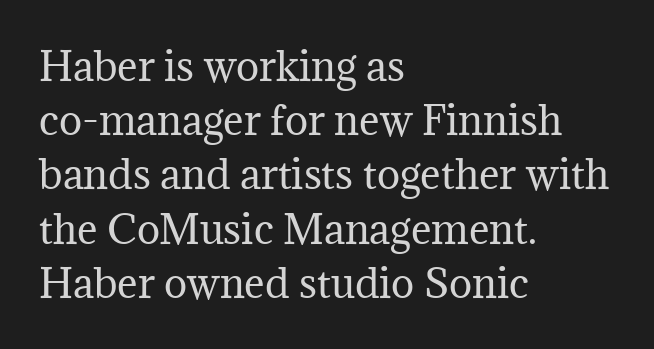
Each letter keeps its own natural width here, so spacing adapts to shape. The line-height multiplier appears to be the usual default. The letterforms sit shoulder to shoulder at normal distance. The characters are drawn with everyday or finer stroke widths.
